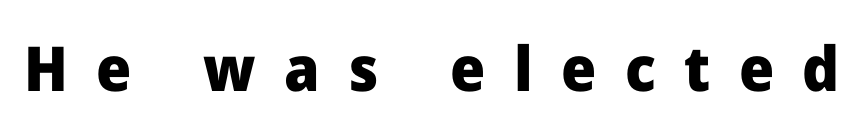
The passage shown is typeset with a sans-serif family. The gap between lines stays unmarked. Each word looks stretched out because of the extra space between its letters. Every stem runs plumb, perpendicular to the baseline. The face used here is proportionally spaced, like ordinary book or web type. What weight is shown? A full bold with thick strokes.
